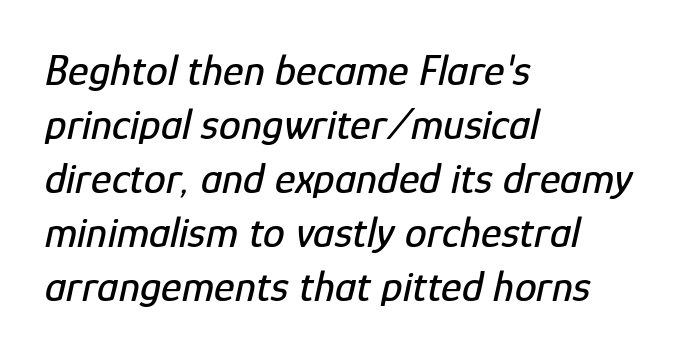
Q: Is the text italic (slanted)? A: Yes, it leans right by about 12 degrees.
Q: Is the text underlined? A: No.
Q: How is the paragraph aligned? A: Left-aligned.
Q: Is the spacing between letters normal or unusually wide? A: Normal.
Q: Width (condensed, normal, or wide)? A: Condensed.
Q: Stroke contrast? A: Low.
Q: x-height? A: Medium.
Q: Monospaced? A: No.
